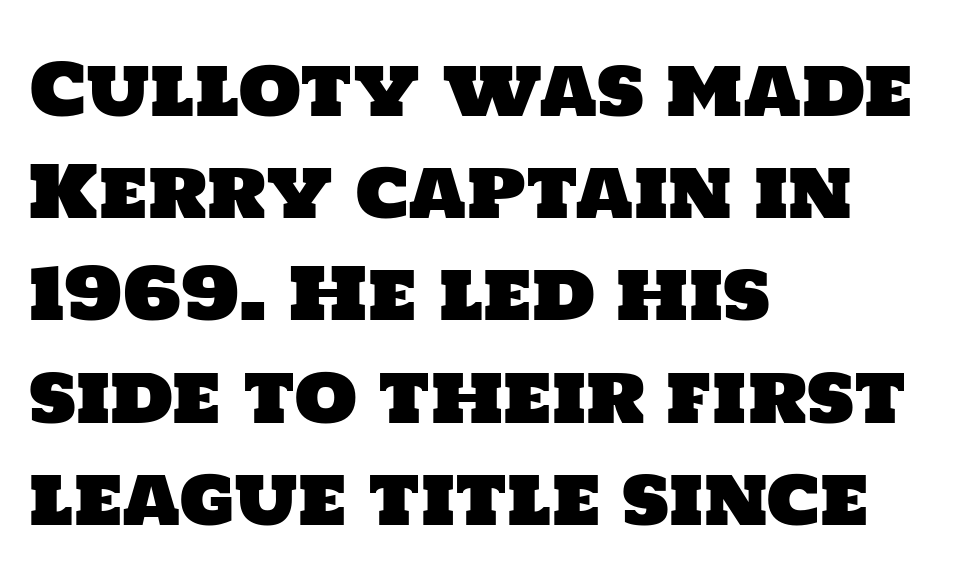
Each word holds together tightly as a unit, with standard inter-letter gaps. The designer went with a sans here, leaving each stem footless. How would I describe the line gaps? Plain and ordinary. Lines of text with bare space underneath. The rendering anchors every line to the left-hand side. Proportional: the letters do not fall into vertical columns.
